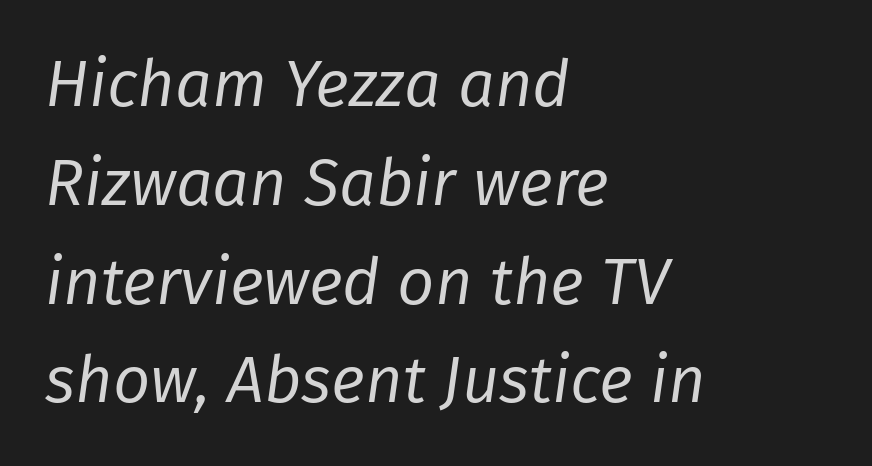
Reading down the column, the eye jumps a familiar distance to each next line. The foot of each line stays bare and open. Yep, that's italic — everything's leaning. A typesetter would call this proportional, since set widths differ per character. A typesetter would call this zero additional tracking. Nothing heavy about these letters — not bold at all.
